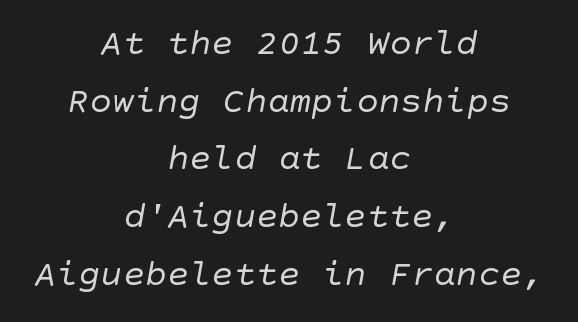
{"serif": "no", "bold": "no", "weight": "regular", "width": "normal", "stroke_contrast": "low", "x_height": "large", "underline": "no", "align": "center", "line_spacing": "normal", "line_spacing_ratio": 1.56, "letter_spacing": "normal", "letter_spacing_em": 0.0, "glyph_px": 37}
